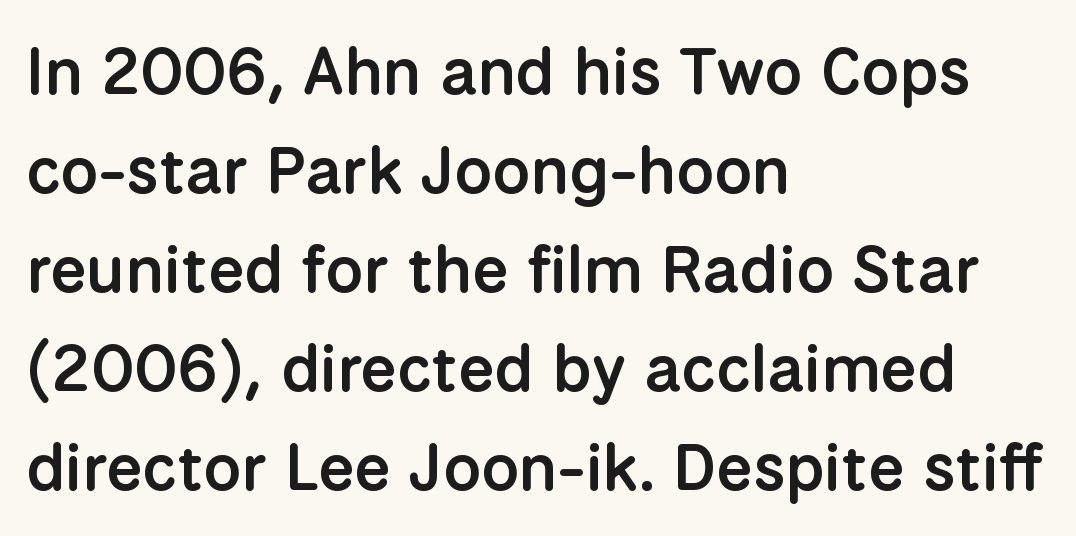
Q: Is the text bold? A: Semi-bold.
Q: Is the text italic (slanted)? A: No, it is upright.
Q: Is the typeface a serif or a sans-serif typeface? A: Sans-serif.
Q: Is the text underlined? A: No.
Q: How is the paragraph aligned? A: Left-aligned.
Q: Is the spacing between letters normal or unusually wide? A: Normal.
Q: Is the spacing between lines tight, normal or loose? A: Normal.
Q: Width (condensed, normal, or wide)? A: Normal.
Q: Stroke contrast? A: Low.
Q: x-height? A: Medium.
Q: Monospaced? A: No.
